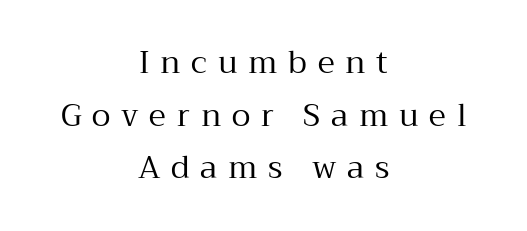
The image shows 31 px regular-weight serif type, upright; set centered, normal line spacing (1.7x), unusually wide letter spacing (+0.35 em), not underlined; medium stroke contrast and a medium x-height.
